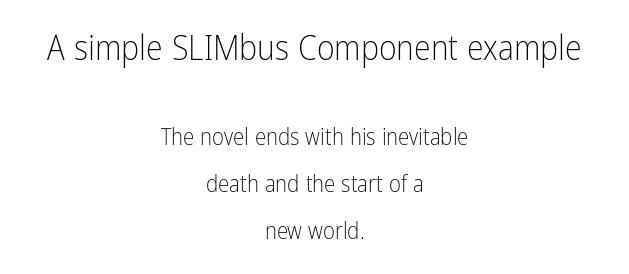
Q: Is the text bold? A: No.
Q: Is the text italic (slanted)? A: No, it is upright.
Q: Is the typeface a serif or a sans-serif typeface? A: Sans-serif.
Q: Is the text underlined? A: No.
Q: How is the paragraph aligned? A: Centered.
Q: Is the spacing between letters normal or unusually wide? A: Normal.
Q: Is the spacing between lines tight, normal or loose? A: Loose.
Q: Which block of text is set in a larger size, the first (top) or the second (bottom)? A: The first (top) one.
Q: Width (condensed, normal, or wide)? A: Condensed.
Q: Stroke contrast? A: Low.
Q: x-height? A: Medium.
Q: Monospaced? A: No.
